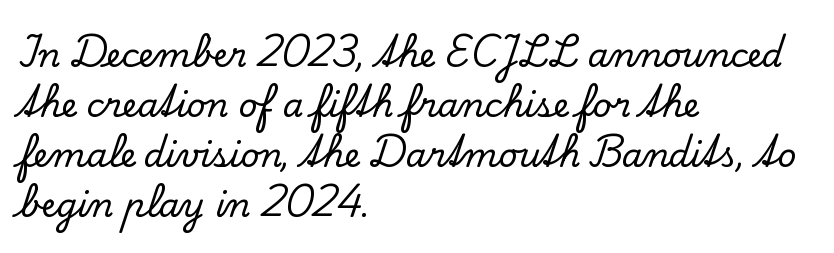
{"serif": "yes", "width": "normal", "stroke_contrast": "low", "x_height": "small", "monospaced": "no", "underline": "no", "align": "left", "line_spacing": "normal", "line_spacing_ratio": 1.52, "letter_spacing": "normal", "letter_spacing_em": 0.0, "glyph_px": 33}
